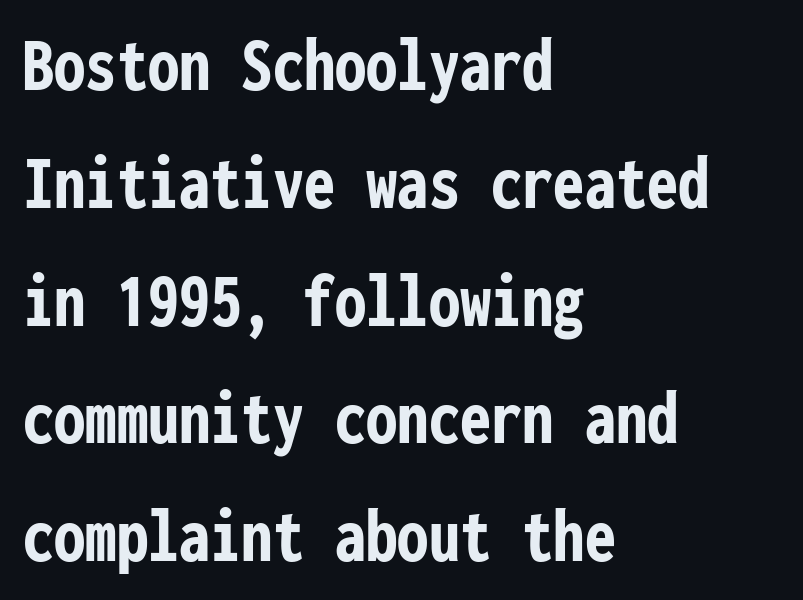
Look at the stroke-to-counter ratio: heavy, a bold. Leading matches the norm, producing a regular column. You could count columns in this text — the font is strictly monospaced. Here the glyphs are tracked normally, forming tight word shapes. Are there feet on the stems? There aren't — it's a sans.
